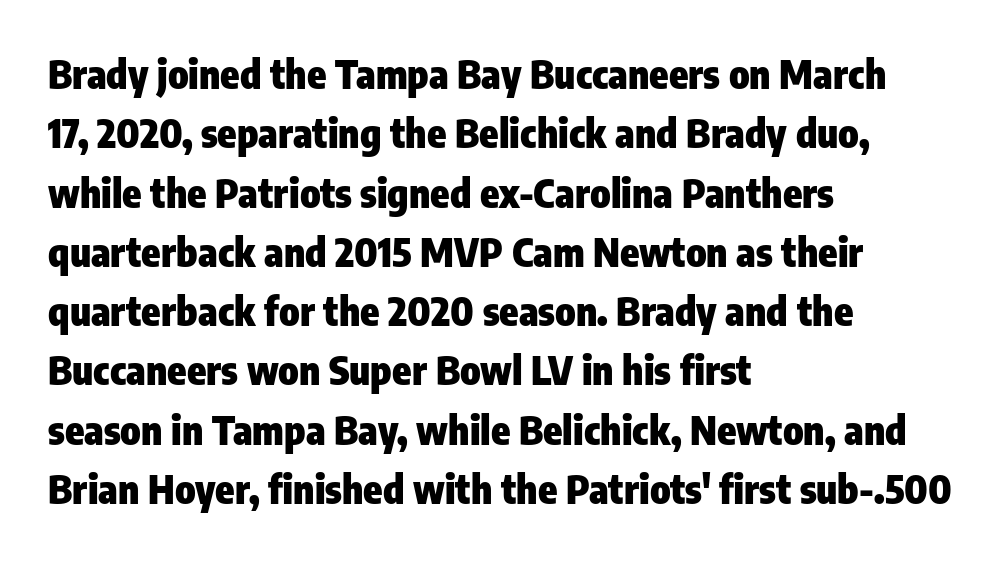
{"serif": "no", "italic": "no", "bold": "yes", "weight": "heavy", "width": "condensed", "stroke_contrast": "low", "x_height": "medium", "monospaced": "no", "underline": "no", "align": "left", "line_spacing": "normal", "line_spacing_ratio": 1.52, "letter_spacing": "normal", "letter_spacing_em": 0.0, "glyph_px": 39}
